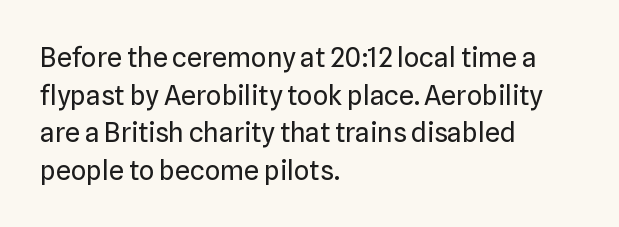
The image shows 27 px text type, upright; set left-aligned, normal line spacing (1.39x), normal letter spacing, not underlined.
